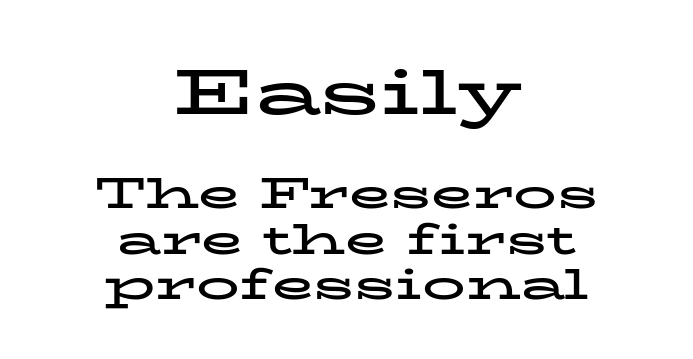
The image shows 64 px bold, wide serif type, upright; set centered, tight line spacing (1.05x), normal letter spacing, not underlined; the first (top) block is 1.49x larger; low stroke contrast and a medium x-height.
